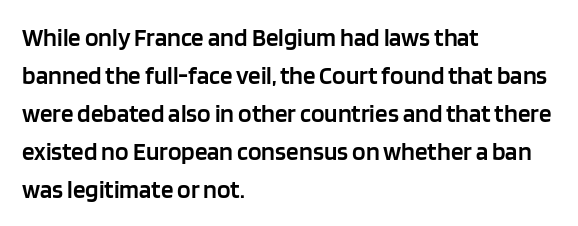
{"italic": "no", "bold": "semi", "underline": "no", "align": "left", "line_spacing": "normal", "line_spacing_ratio": 1.52, "letter_spacing": "normal", "letter_spacing_em": 0.0, "glyph_px": 25}
